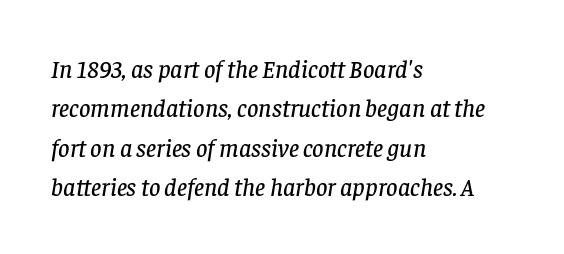
Q: Is the text italic (slanted)? A: Yes, it leans right by about 8 degrees.
Q: Is the text underlined? A: No.
Q: How is the paragraph aligned? A: Left-aligned.
Q: Is the spacing between letters normal or unusually wide? A: Normal.
Q: Is the spacing between lines tight, normal or loose? A: Normal.
